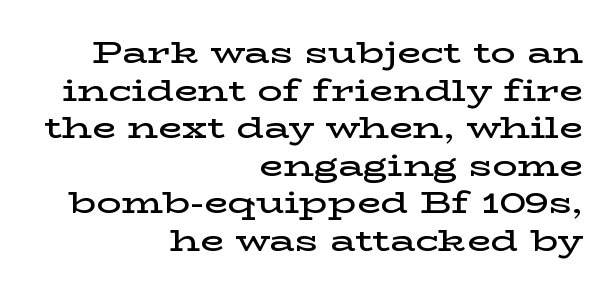
The image shows 31 px semibold, wide serif type, upright; set right-aligned, line spacing 1.21x, normal letter spacing, not underlined; low stroke contrast and a medium x-height.
